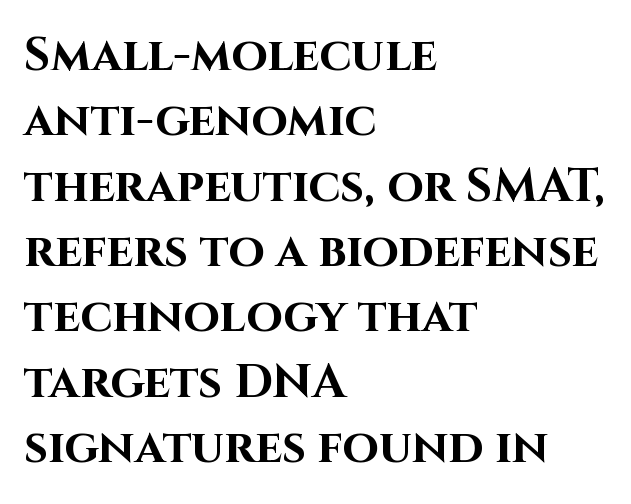
Q: Is the text bold? A: Yes.
Q: Is the text italic (slanted)? A: No, it is upright.
Q: Is the typeface a serif or a sans-serif typeface? A: Sans-serif.
Q: Is the text underlined? A: No.
Q: How is the paragraph aligned? A: Left-aligned.
Q: Is the spacing between letters normal or unusually wide? A: Normal.
Q: Is the spacing between lines tight, normal or loose? A: Normal.
Q: Width (condensed, normal, or wide)? A: Normal.
Q: Stroke contrast? A: High.
Q: x-height? A: Large.
Q: Monospaced? A: No.
